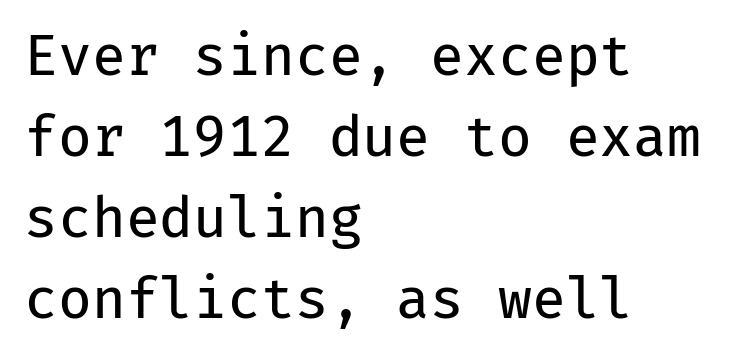
The rendering uses typewriter-style spacing with identical character cells. Leading: standard. The words here are not underlined. The font's upright variant was chosen for this text.
